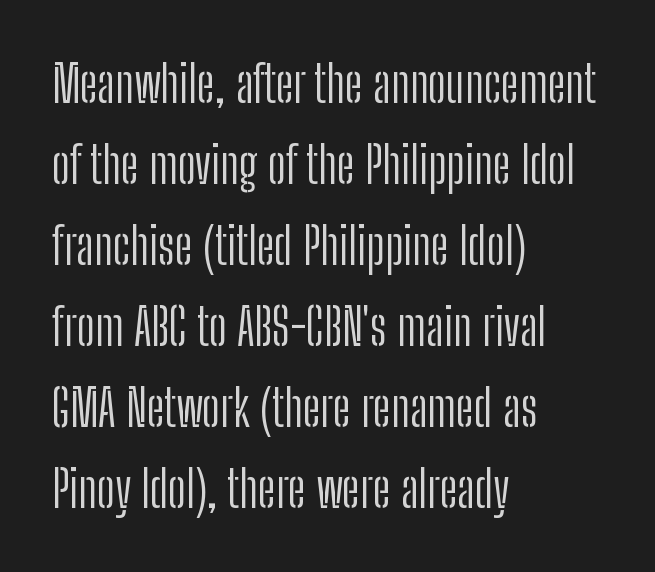
{"serif": "no", "italic": "no", "bold": "no", "weight": "light", "width": "condensed", "stroke_contrast": "low", "x_height": "medium", "monospaced": "no", "underline": "no", "align": "left", "line_spacing": "normal", "line_spacing_ratio": 1.59, "letter_spacing": "normal", "letter_spacing_em": 0.0, "glyph_px": 51}
